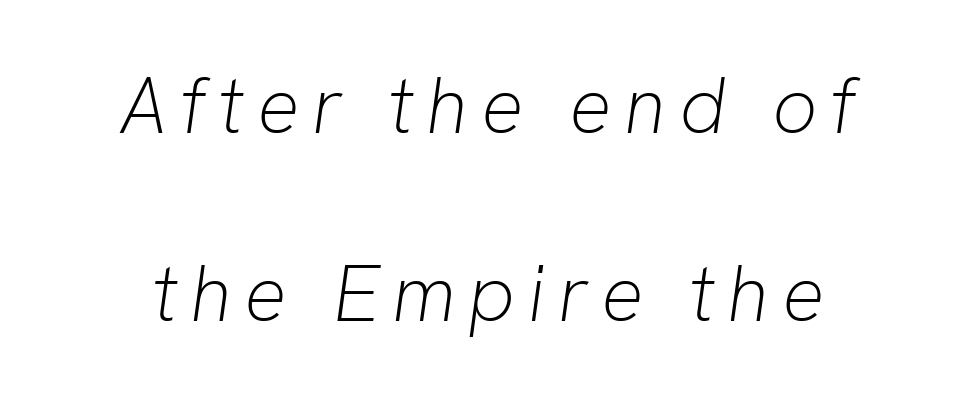
A student would call this center alignment; a typographer would say set centered. This sample trades compactness for vertical openness between lines. Looks like regular typesetting: each glyph gets only the width it needs. The string is rendered with underlining switched off. Counters stay open thanks to moderate or lighter strokes. Would a proofreader flag this as italicized? Yes.
